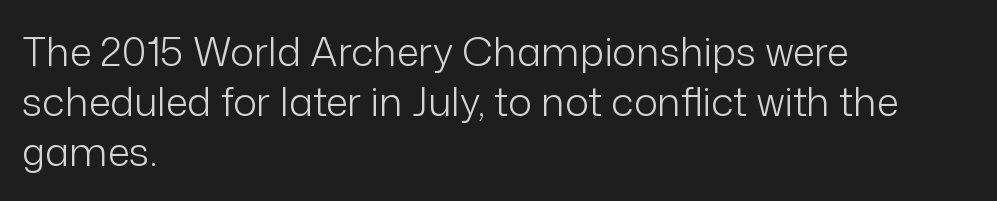
{"serif": "no", "italic": "no", "bold": "no", "weight": "light", "width": "normal", "stroke_contrast": "low", "x_height": "medium", "monospaced": "no", "underline": "no", "align": "left", "line_spacing": "normal", "line_spacing_ratio": 1.25, "letter_spacing": "normal", "letter_spacing_em": 0.0, "glyph_px": 40}
